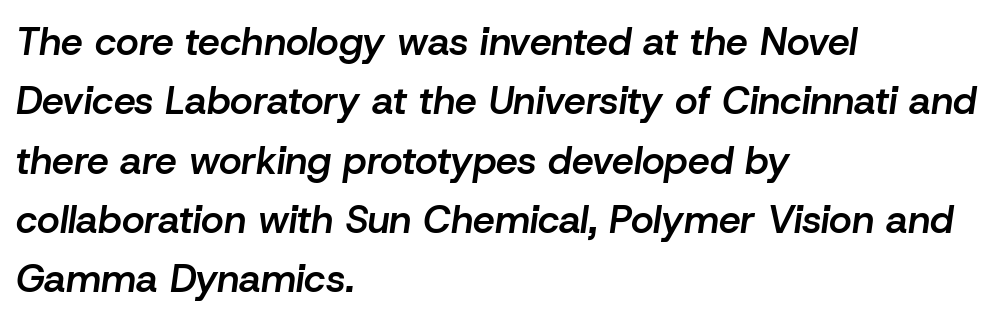
The image shows 39 px semibold type, italic (leaning right); set left-aligned, normal line spacing (1.52x), normal letter spacing, not underlined; low stroke contrast and a medium x-height.
